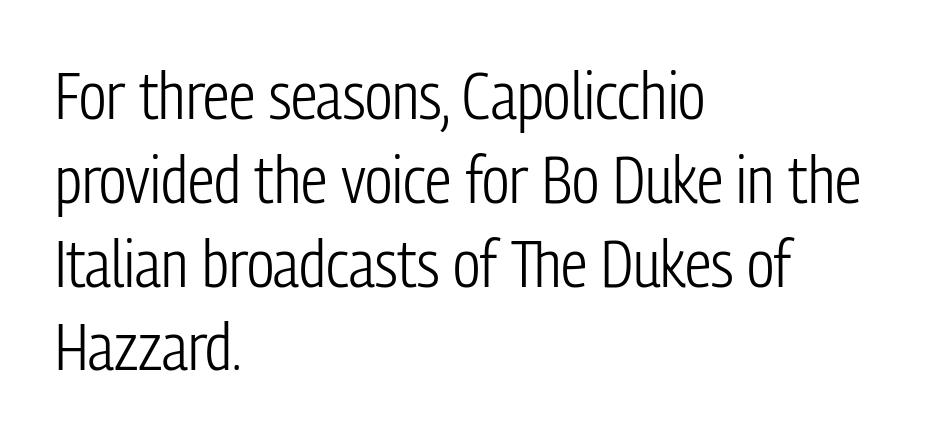
The image shows 66 px light, condensed sans-serif type, upright; set left-aligned, normal line spacing (1.27x), normal letter spacing, not underlined; low stroke contrast and a medium x-height.
